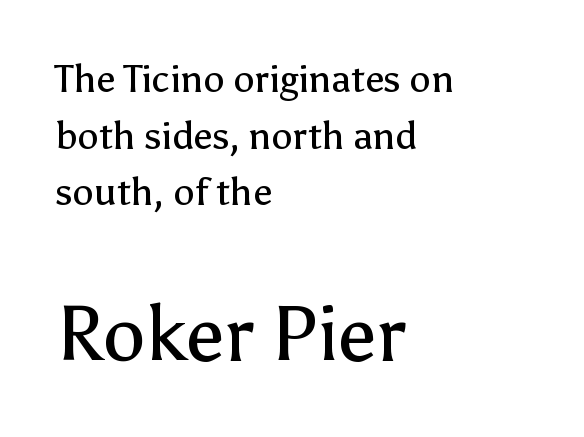
Is there much room between lines? A standard amount, neither cramped nor airy. The gap between lines stays unmarked. Each letter keeps its own natural width here, so spacing adapts to shape. These lines are composed in type without serifs. Horizontally, the lines are justified to the leading edge only. The font is comparable to plain body text, perhaps lighter.
